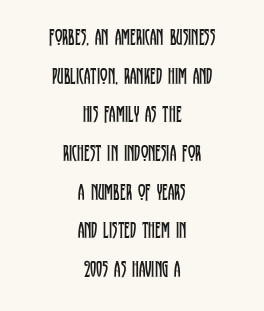
Q: Is the text bold? A: No.
Q: Is the text italic (slanted)? A: No, it is upright.
Q: Is the text underlined? A: No.
Q: How is the paragraph aligned? A: Centered.
Q: Is the spacing between letters normal or unusually wide? A: Normal.
Q: Is the spacing between lines tight, normal or loose? A: Normal.
